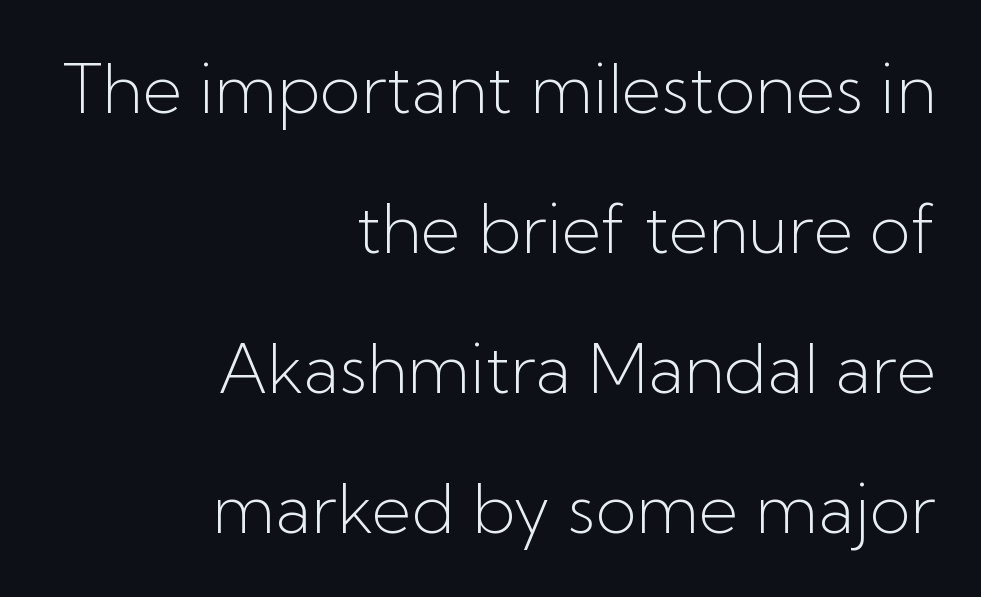
Q: Is the text bold? A: No.
Q: Is the text italic (slanted)? A: No, it is upright.
Q: Is the typeface a serif or a sans-serif typeface? A: Sans-serif.
Q: Is the text underlined? A: No.
Q: How is the paragraph aligned? A: Right-aligned.
Q: Is the spacing between letters normal or unusually wide? A: Normal.
Q: Is the spacing between lines tight, normal or loose? A: Loose.
Q: Width (condensed, normal, or wide)? A: Normal.
Q: Stroke contrast? A: Low.
Q: x-height? A: Medium.
Q: Monospaced? A: No.
